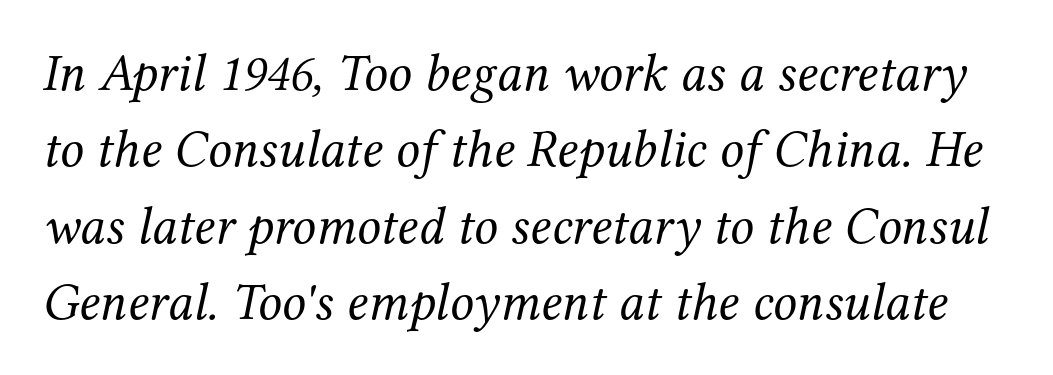
Q: Is the text bold? A: No.
Q: Is the text italic (slanted)? A: Yes, it leans right by about 12 degrees.
Q: Is the typeface a serif or a sans-serif typeface? A: Serif.
Q: Is the text underlined? A: No.
Q: Is the spacing between letters normal or unusually wide? A: Normal.
Q: Is the spacing between lines tight, normal or loose? A: Normal.
Q: Width (condensed, normal, or wide)? A: Normal.
Q: Stroke contrast? A: Medium.
Q: x-height? A: Medium.
Q: Monospaced? A: No.
